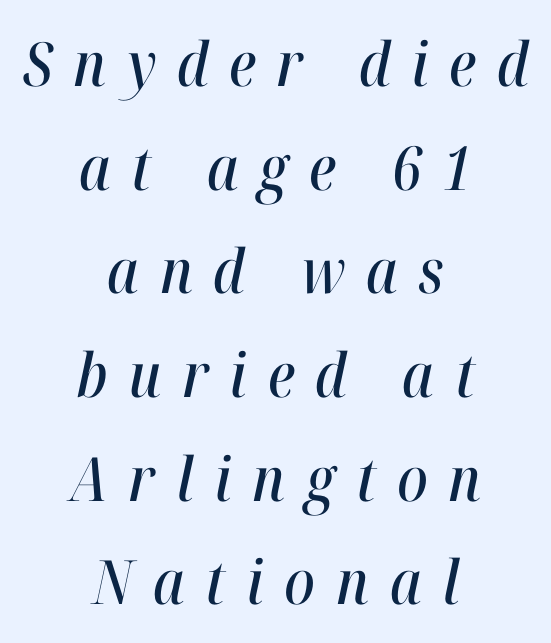
Q: Is the text italic (slanted)? A: Yes, it leans right by about 12 degrees.
Q: Is the text underlined? A: No.
Q: How is the paragraph aligned? A: Centered.
Q: Is the spacing between letters normal or unusually wide? A: Unusually wide.
Q: Is the spacing between lines tight, normal or loose? A: Normal.
Q: Width (condensed, normal, or wide)? A: Condensed.
Q: Stroke contrast? A: High.
Q: x-height? A: Medium.
Q: Monospaced? A: No.
